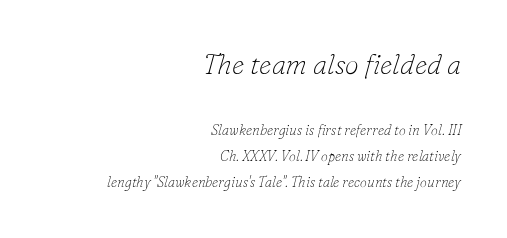
Q: Is the text bold? A: No.
Q: Is the text italic (slanted)? A: Yes, it leans right by about 16 degrees.
Q: Is the typeface a serif or a sans-serif typeface? A: Serif.
Q: Is the text underlined? A: No.
Q: How is the paragraph aligned? A: Right-aligned.
Q: Is the spacing between letters normal or unusually wide? A: Normal.
Q: Which block of text is set in a larger size, the first (top) or the second (bottom)? A: The first (top) one.
Q: Width (condensed, normal, or wide)? A: Normal.
Q: Stroke contrast? A: Low.
Q: x-height? A: Small.
Q: Monospaced? A: No.
